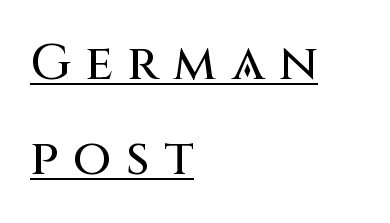
{"serif": "no", "italic": "no", "width": "normal", "stroke_contrast": "medium", "x_height": "large", "monospaced": "no", "underline": "yes", "align": "left", "line_spacing": "loose", "line_spacing_ratio": 1.9, "letter_spacing": "wide", "letter_spacing_em": 0.29, "glyph_px": 50}
